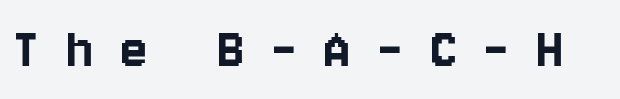
A bare baseline throughout the passage. Each word looks stretched out because of the extra space between its letters. Upright lettering throughout. These lines are rendered in a variable-pitch font. Serifs: no, the terminals of the letterforms are clean.
